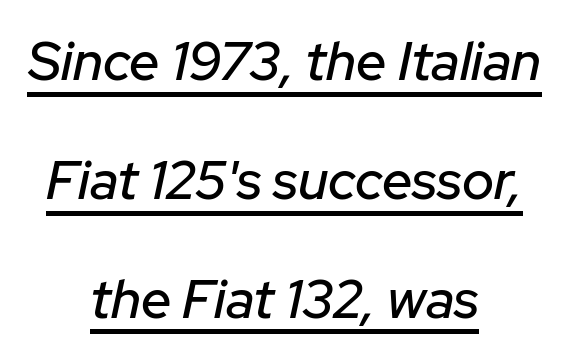
{"italic": "yes", "lean": "right", "slant_degrees": 12, "width": "normal", "stroke_contrast": "low", "x_height": "medium", "monospaced": "no", "underline": "yes", "align": "center", "line_spacing": "loose", "line_spacing_ratio": 2.2, "letter_spacing": "normal", "letter_spacing_em": 0.0, "glyph_px": 54}
